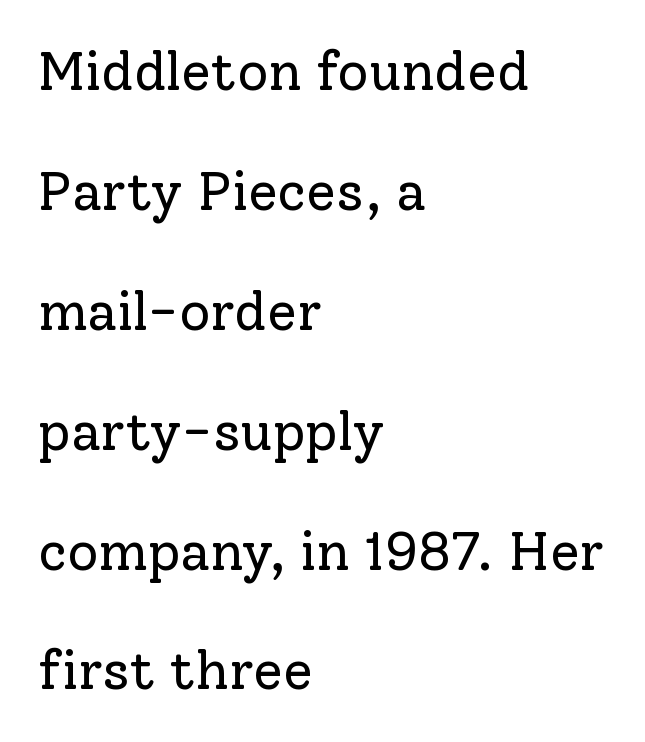
Stem width sits at or under what a default text font uses. The line-height multiplier appears high, well above default. These lines keep a tight, regular rhythm from letter to letter. Casual observation: everything's shoved over to the left. The glyphs in this specimen are seriffed.
